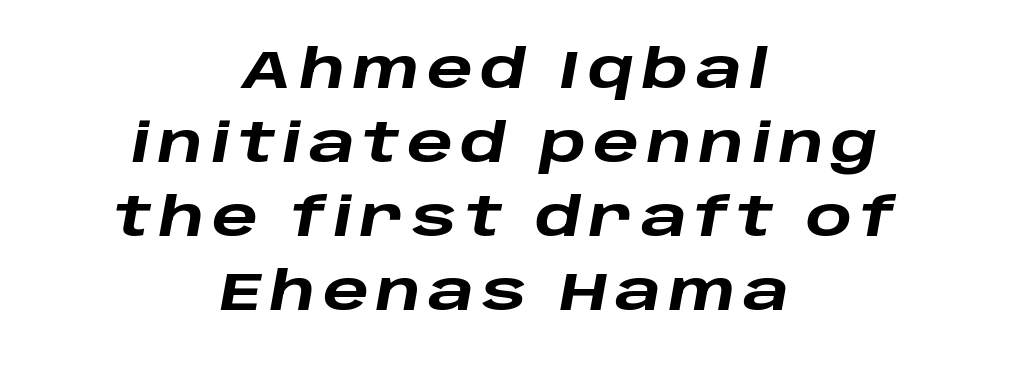
{"italic": "yes", "lean": "right", "slant_degrees": 10, "bold": "yes", "weight": "heavy", "width": "wide", "stroke_contrast": "low", "x_height": "large", "monospaced": "no", "underline": "no", "align": "center", "line_spacing": "normal", "line_spacing_ratio": 1.37, "glyph_px": 54}
